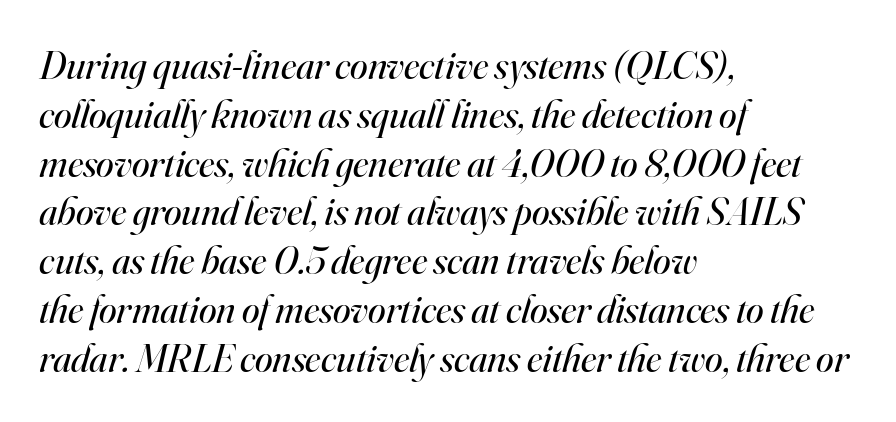
Q: Is the text bold? A: No.
Q: Is the text italic (slanted)? A: Yes, it leans right by about 16 degrees.
Q: Is the typeface a serif or a sans-serif typeface? A: Serif.
Q: Is the text underlined? A: No.
Q: How is the paragraph aligned? A: Left-aligned.
Q: Is the spacing between letters normal or unusually wide? A: Normal.
Q: Width (condensed, normal, or wide)? A: Normal.
Q: Stroke contrast? A: High.
Q: x-height? A: Small.
Q: Monospaced? A: No.
